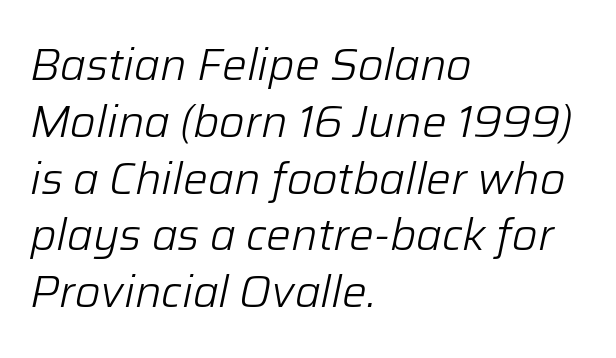
The image shows 44 px light type, italic (leaning right); set left-aligned, normal line spacing (1.29x), normal letter spacing, not underlined; low stroke contrast and a medium x-height.
